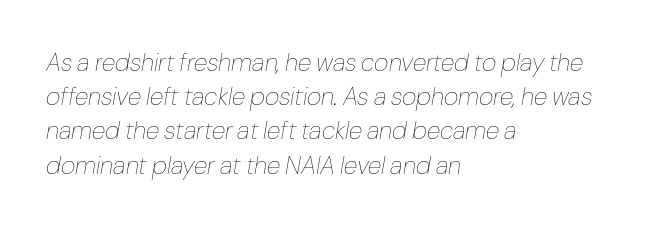
Q: Is the text bold? A: No.
Q: Is the text italic (slanted)? A: Yes, it leans right by about 10 degrees.
Q: Is the text underlined? A: No.
Q: How is the paragraph aligned? A: Left-aligned.
Q: Is the spacing between letters normal or unusually wide? A: Normal.
Q: Is the spacing between lines tight, normal or loose? A: Normal.
